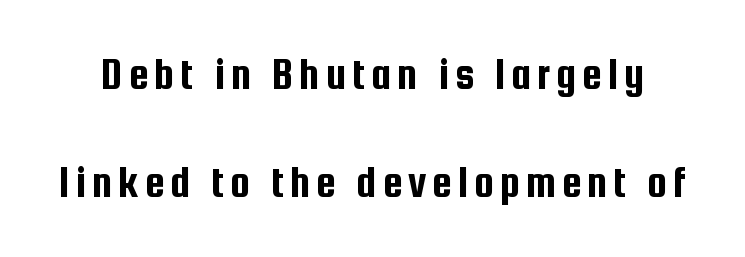
If you measured baseline to baseline, you'd find a long distance. The words here are not underlined. In terms of posture, this sample is upright. The face used here is proportionally spaced, like ordinary book or web type.
